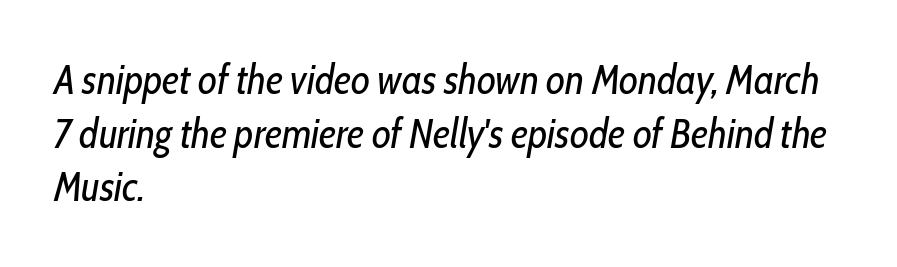
The image shows 41 px regular-weight, condensed type, italic (leaning right); set left-aligned, normal line spacing (1.31x), normal letter spacing, not underlined; low stroke contrast and a medium x-height.
